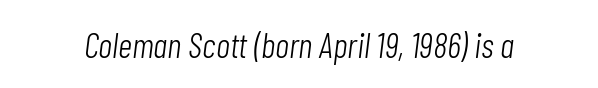
The image shows 35 px light, condensed type, italic (leaning right); set normal letter spacing, not underlined; low stroke contrast and a medium x-height.
